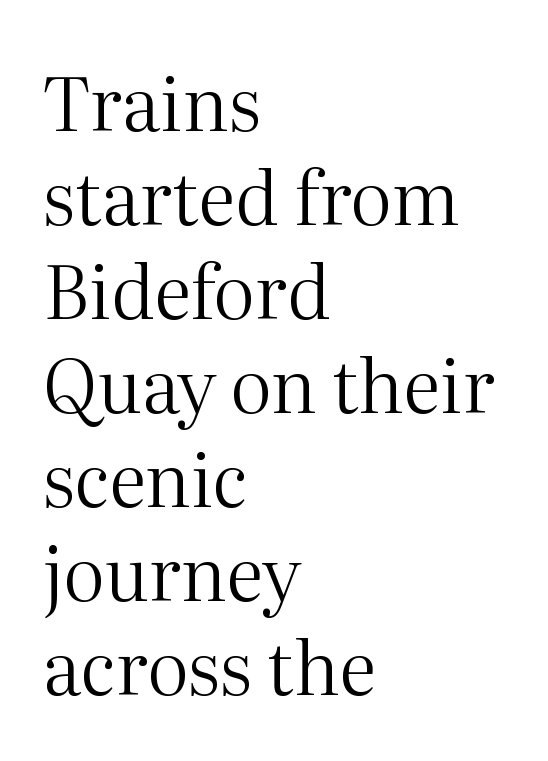
Q: Is the text bold? A: No.
Q: Is the text italic (slanted)? A: No, it is upright.
Q: Is the typeface a serif or a sans-serif typeface? A: Serif.
Q: Is the text underlined? A: No.
Q: How is the paragraph aligned? A: Left-aligned.
Q: Is the spacing between letters normal or unusually wide? A: Normal.
Q: Is the spacing between lines tight, normal or loose? A: Normal.
Q: Width (condensed, normal, or wide)? A: Normal.
Q: Stroke contrast? A: Medium.
Q: x-height? A: Medium.
Q: Monospaced? A: No.
